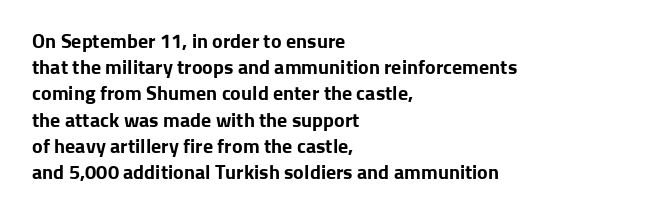
Leftover space on each line is placed entirely after the last word. Honestly, the row spacing looks completely unremarkable. This sample uses an upright cut, with every glyph sitting square on the baseline. A typesetter would call this zero additional tracking. Check the space under the baseline: it is left empty.
